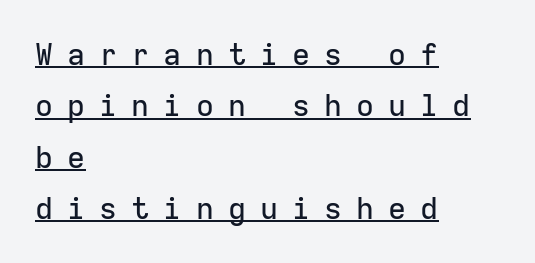
The image shows 30 px sans-serif type, upright, monospaced; set left-aligned, line spacing 1.71x, unusually wide letter spacing (+0.47 em), underlined; low stroke contrast and a medium x-height.
